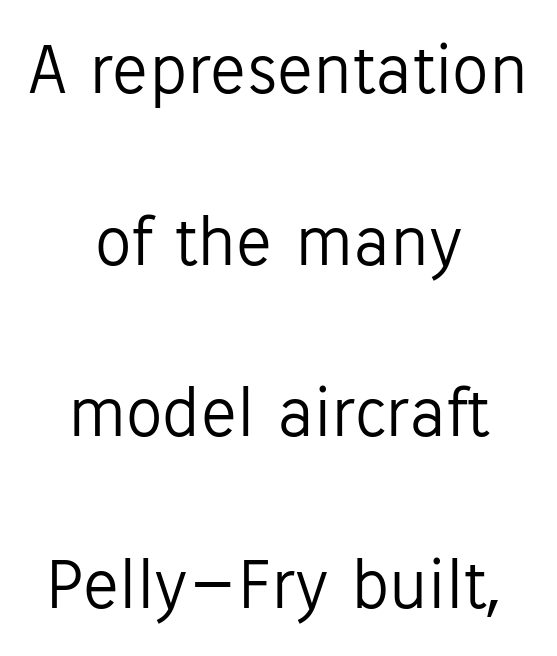
The image shows 73 px light sans-serif type, upright; set centered, loose line spacing (2.35x), normal letter spacing, not underlined; low stroke contrast and a medium x-height.
